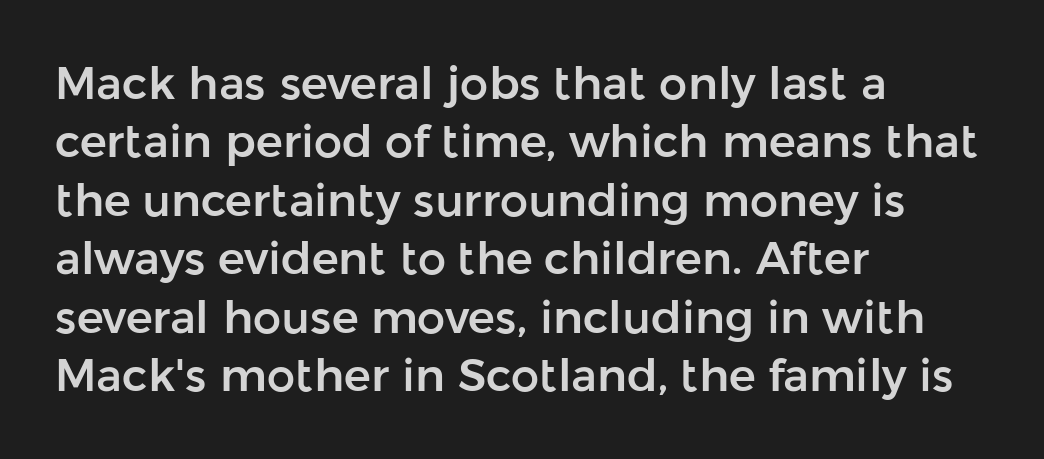
Rows of type keep a routine distance in the vertical direction. Check where the strokes stop: nothing finishes them off — pure sans. Does extra space separate the letters? No, they use regular spacing. Every character sits straight up, as roman type does.
